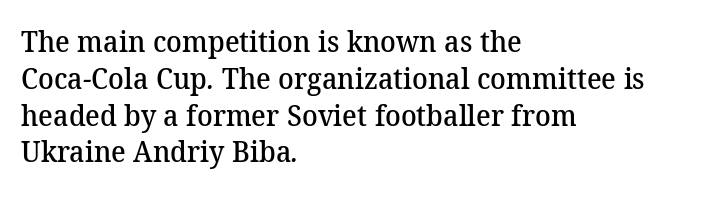
The image shows 29 px semibold serif type; set left-aligned, normal line spacing (1.27x), normal letter spacing, not underlined; medium stroke contrast and a medium x-height.
